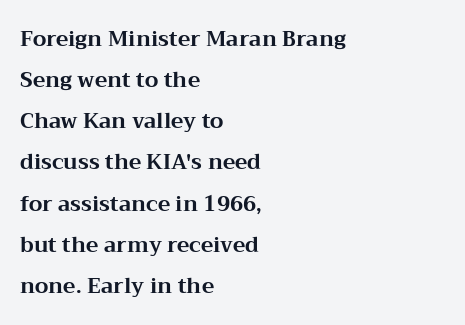
The image shows 21 px bold type, upright; set left-aligned, loose line spacing (1.96x), normal letter spacing, not underlined.
